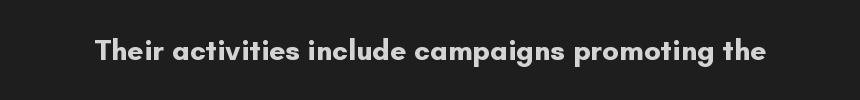
Q: Is the text bold? A: Yes.
Q: Is the text italic (slanted)? A: No, it is upright.
Q: Is the typeface a serif or a sans-serif typeface? A: Sans-serif.
Q: Is the text underlined? A: No.
Q: Is the spacing between letters normal or unusually wide? A: Normal.
Q: Width (condensed, normal, or wide)? A: Normal.
Q: Stroke contrast? A: Low.
Q: x-height? A: Small.
Q: Monospaced? A: No.
